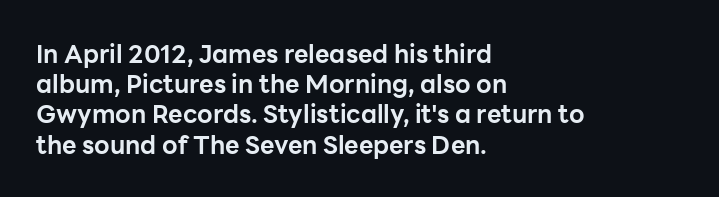
{"italic": "no", "bold": "yes", "underline": "no", "align": "left", "line_spacing_ratio": 1.21, "letter_spacing": "normal", "letter_spacing_em": 0.0, "glyph_px": 25}
